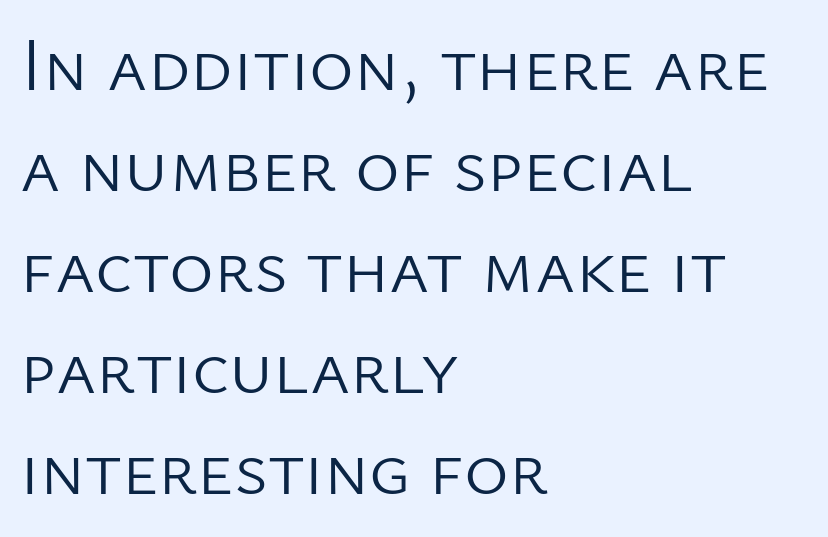
Q: Is the text bold? A: No.
Q: Is the text italic (slanted)? A: No, it is upright.
Q: Is the typeface a serif or a sans-serif typeface? A: Sans-serif.
Q: Is the text underlined? A: No.
Q: How is the paragraph aligned? A: Left-aligned.
Q: Is the spacing between letters normal or unusually wide? A: Normal.
Q: Is the spacing between lines tight, normal or loose? A: Normal.
Q: Width (condensed, normal, or wide)? A: Normal.
Q: Stroke contrast? A: Low.
Q: x-height? A: Medium.
Q: Monospaced? A: No.
